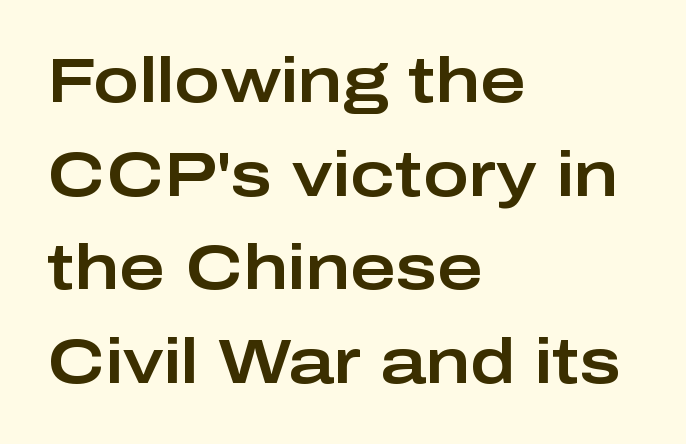
The image shows 62 px wide sans-serif type, upright; set left-aligned, normal line spacing (1.51x), normal letter spacing, not underlined; low stroke contrast and a medium x-height.
